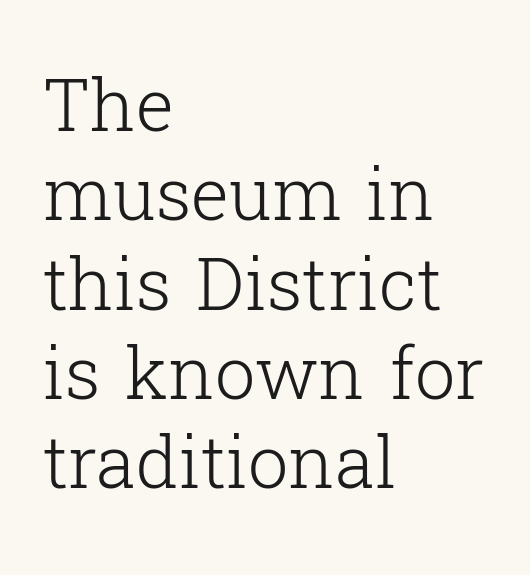
The image shows 72 px light serif type, upright; set left-aligned, line spacing 1.24x, normal letter spacing, not underlined; low stroke contrast and a medium x-height.
